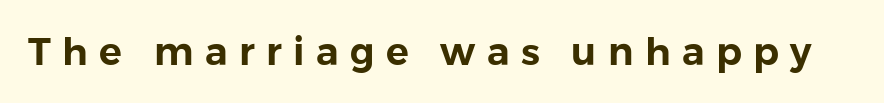
{"serif": "no", "italic": "no", "width": "normal", "x_height": "medium", "monospaced": "no", "underline": "no", "letter_spacing": "wide", "letter_spacing_em": 0.3, "glyph_px": 38}
